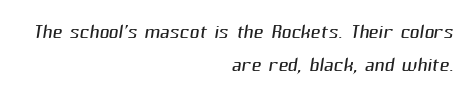
{"bold": "no", "underline": "no", "align": "right", "line_spacing_ratio": 1.21, "letter_spacing": "normal", "letter_spacing_em": 0.0, "glyph_px": 27}
